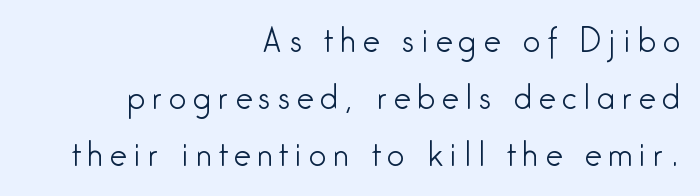
Q: Is the text bold? A: No.
Q: Is the text italic (slanted)? A: No, it is upright.
Q: Is the typeface a serif or a sans-serif typeface? A: Sans-serif.
Q: Is the text underlined? A: No.
Q: How is the paragraph aligned? A: Right-aligned.
Q: Is the spacing between letters normal or unusually wide? A: Unusually wide.
Q: Width (condensed, normal, or wide)? A: Condensed.
Q: Stroke contrast? A: Low.
Q: x-height? A: Medium.
Q: Monospaced? A: No.
